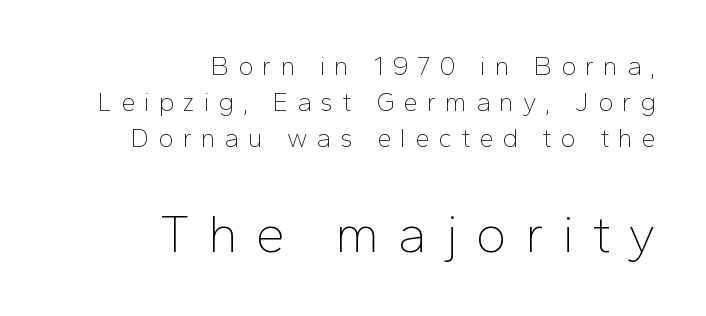
Q: Is the text bold? A: No.
Q: Is the text italic (slanted)? A: No, it is upright.
Q: Is the typeface a serif or a sans-serif typeface? A: Sans-serif.
Q: Is the text underlined? A: No.
Q: How is the paragraph aligned? A: Right-aligned.
Q: Is the spacing between letters normal or unusually wide? A: Unusually wide.
Q: Is the spacing between lines tight, normal or loose? A: Normal.
Q: Which block of text is set in a larger size, the first (top) or the second (bottom)? A: The second (bottom) one.
Q: Width (condensed, normal, or wide)? A: Normal.
Q: Stroke contrast? A: Low.
Q: x-height? A: Medium.
Q: Monospaced? A: No.
